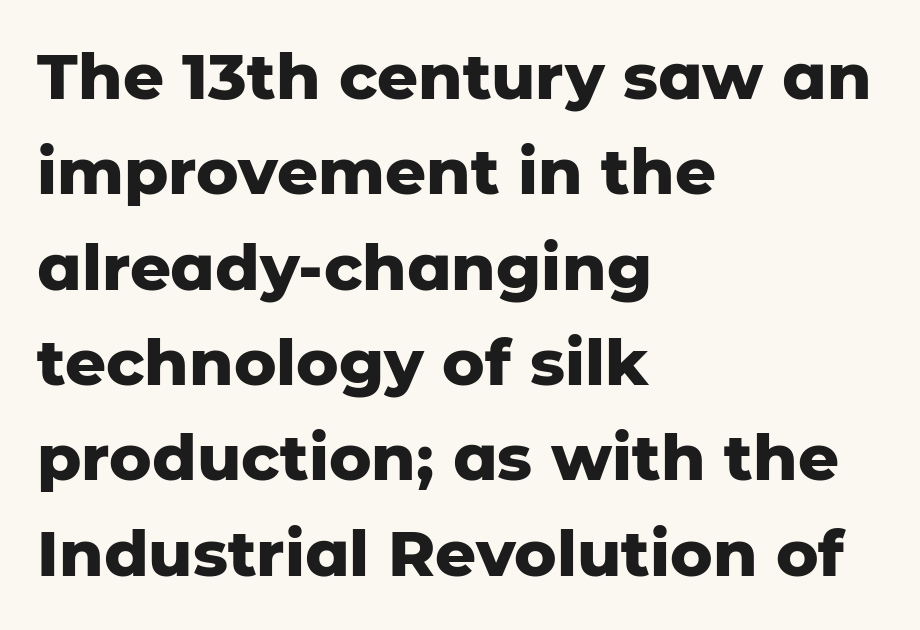
This sample uses an upright cut, with every glyph sitting square on the baseline. Glance below the letters and you will spot only blank space. Line starts are locked; line ends wander. Leading: standard.
